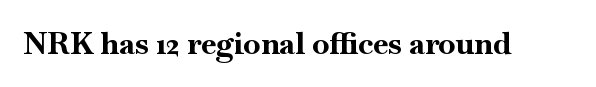
Q: Is the text bold? A: Yes.
Q: Is the text italic (slanted)? A: No, it is upright.
Q: Is the typeface a serif or a sans-serif typeface? A: Serif.
Q: Is the text underlined? A: No.
Q: Is the spacing between letters normal or unusually wide? A: Normal.
Q: Width (condensed, normal, or wide)? A: Normal.
Q: Stroke contrast? A: High.
Q: x-height? A: Small.
Q: Monospaced? A: No.
